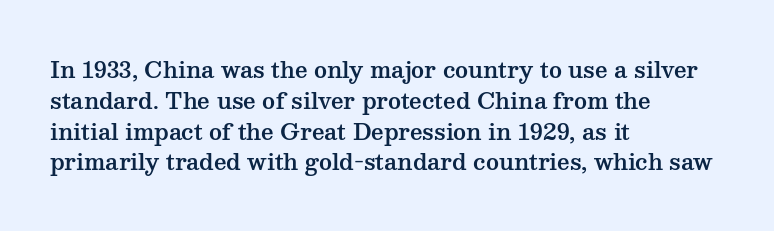
The image shows 22 px text type, upright; set left-aligned, normal line spacing (1.4x), normal letter spacing, not underlined.
